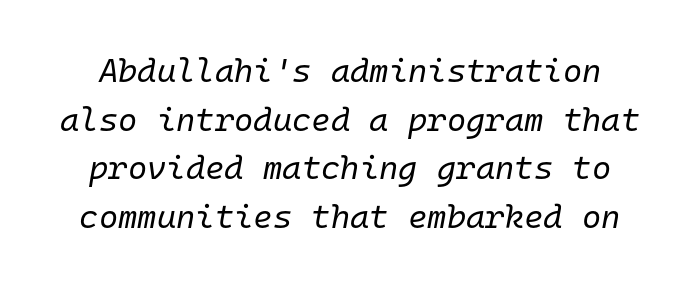
Q: Is the text bold? A: No.
Q: Is the text italic (slanted)? A: Yes, it leans right by about 10 degrees.
Q: Is the text underlined? A: No.
Q: Is the spacing between letters normal or unusually wide? A: Normal.
Q: Is the spacing between lines tight, normal or loose? A: Normal.
Q: Width (condensed, normal, or wide)? A: Normal.
Q: Stroke contrast? A: Low.
Q: x-height? A: Medium.
Q: Monospaced? A: Yes.
